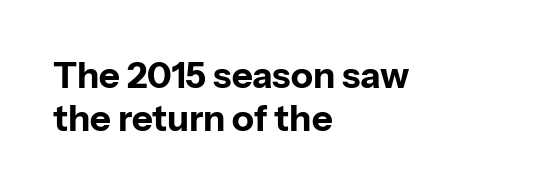
Q: Is the text bold? A: Yes.
Q: Is the text italic (slanted)? A: No, it is upright.
Q: Is the typeface a serif or a sans-serif typeface? A: Sans-serif.
Q: Is the text underlined? A: No.
Q: How is the paragraph aligned? A: Left-aligned.
Q: Is the spacing between letters normal or unusually wide? A: Normal.
Q: Width (condensed, normal, or wide)? A: Normal.
Q: Stroke contrast? A: Low.
Q: x-height? A: Medium.
Q: Monospaced? A: No.
